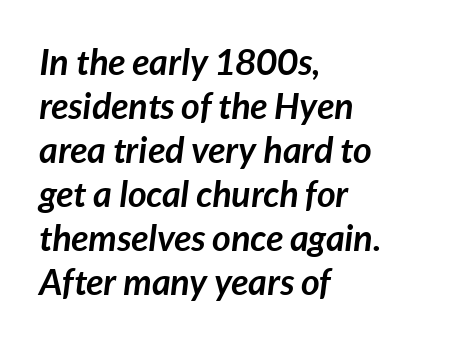
Q: Is the text bold? A: Yes.
Q: Is the text italic (slanted)? A: Yes, it leans right by about 7 degrees.
Q: Is the text underlined? A: No.
Q: How is the paragraph aligned? A: Left-aligned.
Q: Is the spacing between letters normal or unusually wide? A: Normal.
Q: Width (condensed, normal, or wide)? A: Normal.
Q: Stroke contrast? A: Low.
Q: x-height? A: Medium.
Q: Monospaced? A: No.
